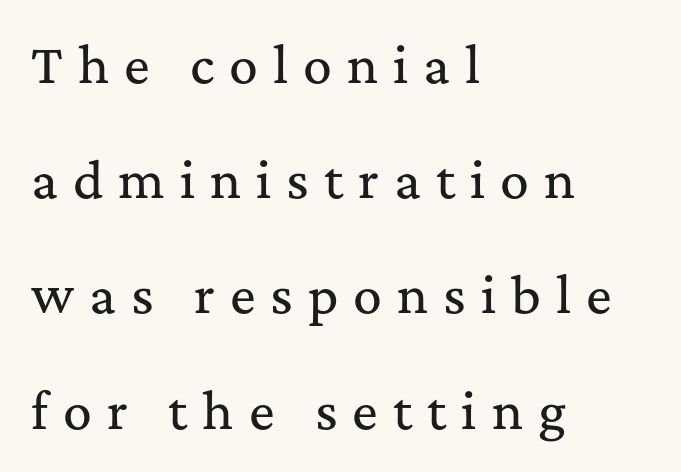
{"serif": "yes", "italic": "no", "width": "normal", "stroke_contrast": "medium", "x_height": "medium", "monospaced": "no", "underline": "no", "align": "left", "line_spacing": "loose", "line_spacing_ratio": 2.4, "letter_spacing": "wide", "letter_spacing_em": 0.31, "glyph_px": 48}
